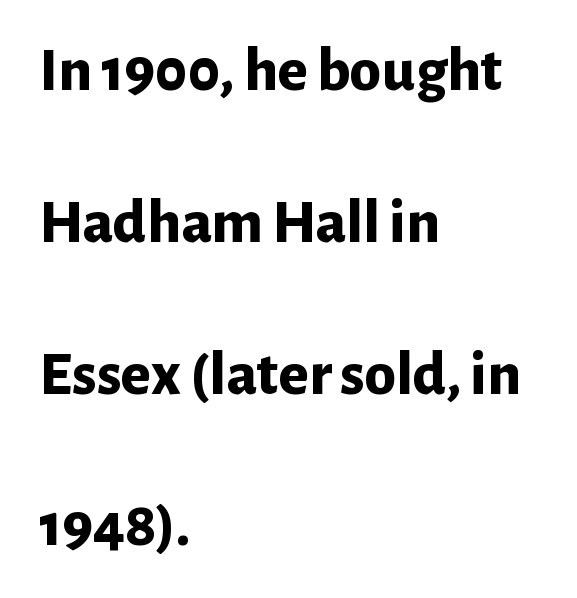
Q: Is the text bold? A: Yes.
Q: Is the text italic (slanted)? A: No, it is upright.
Q: Is the typeface a serif or a sans-serif typeface? A: Sans-serif.
Q: Is the text underlined? A: No.
Q: How is the paragraph aligned? A: Left-aligned.
Q: Is the spacing between letters normal or unusually wide? A: Normal.
Q: Is the spacing between lines tight, normal or loose? A: Loose.
Q: Width (condensed, normal, or wide)? A: Normal.
Q: Stroke contrast? A: Low.
Q: x-height? A: Medium.
Q: Monospaced? A: No.
